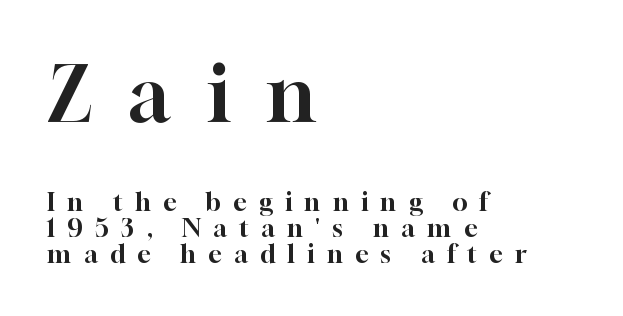
The text block is weighted toward the left margin, trailing off unevenly rightward. The passage shown has open, widely tracked lettering throughout. Rendered with straight, roman letterforms. Vertical spacing — tight.
